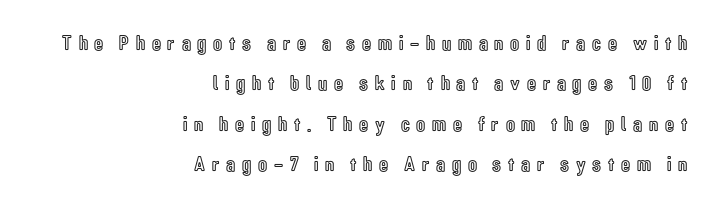
Q: Is the text italic (slanted)? A: No, it is upright.
Q: Is the text underlined? A: No.
Q: How is the paragraph aligned? A: Right-aligned.
Q: Is the spacing between letters normal or unusually wide? A: Unusually wide.
Q: Is the spacing between lines tight, normal or loose? A: Loose.
